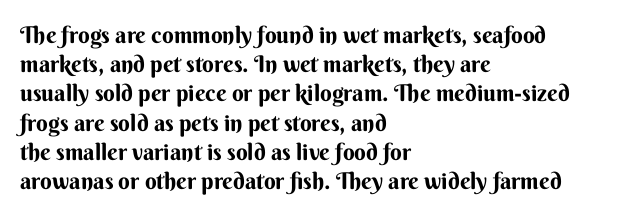
Q: Is the text bold? A: Yes.
Q: Is the text italic (slanted)? A: No, it is upright.
Q: Is the text underlined? A: No.
Q: How is the paragraph aligned? A: Left-aligned.
Q: Is the spacing between letters normal or unusually wide? A: Normal.
Q: Is the spacing between lines tight, normal or loose? A: Normal.
